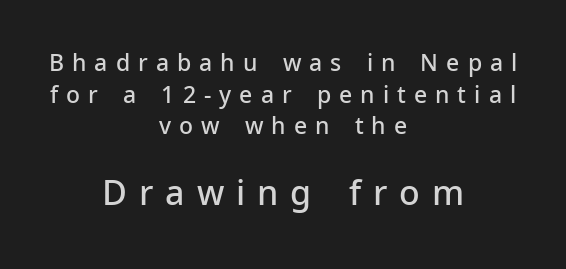
Q: Is the text bold? A: Semi-bold.
Q: Is the text italic (slanted)? A: No, it is upright.
Q: Is the typeface a serif or a sans-serif typeface? A: Sans-serif.
Q: Is the text underlined? A: No.
Q: How is the paragraph aligned? A: Centered.
Q: Is the spacing between letters normal or unusually wide? A: Unusually wide.
Q: Is the spacing between lines tight, normal or loose? A: Normal.
Q: Which block of text is set in a larger size, the first (top) or the second (bottom)? A: The second (bottom) one.
Q: Width (condensed, normal, or wide)? A: Normal.
Q: Stroke contrast? A: Low.
Q: x-height? A: Medium.
Q: Monospaced? A: No.
